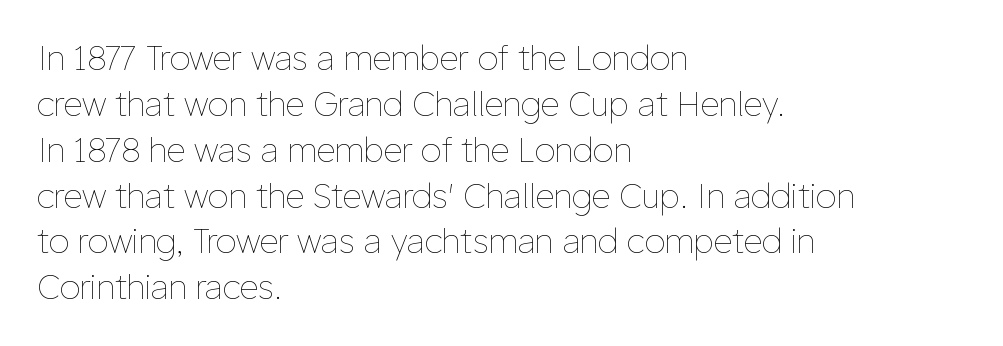
A classic flush-left, rag-right setting is used for this passage. These glyphs show unthickened strokes, regular width or finer. The vertical gap from one line to the next is medium. Short note: letters normally spaced. The passage shown is not underscored anywhere. Upright lettering throughout.
